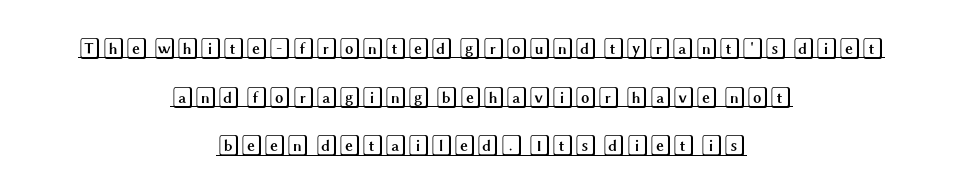
The image shows 21 px text type, upright; set centered, loose line spacing (2.32x), normal letter spacing, underlined.
